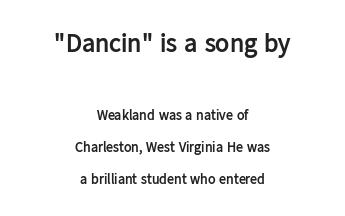
Type without underlining. Caption: upper text group enlarged, lower text group reduced. The space between consecutive lines is lavish. Weight check: bold — yes, fully. The whitespace from short lines is split evenly between both sides.
